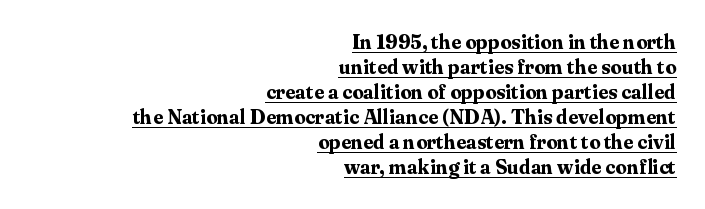
{"italic": "no", "bold": "yes", "underline": "yes", "align": "right", "line_spacing": "normal", "line_spacing_ratio": 1.25, "letter_spacing": "normal", "letter_spacing_em": 0.0, "glyph_px": 20}
